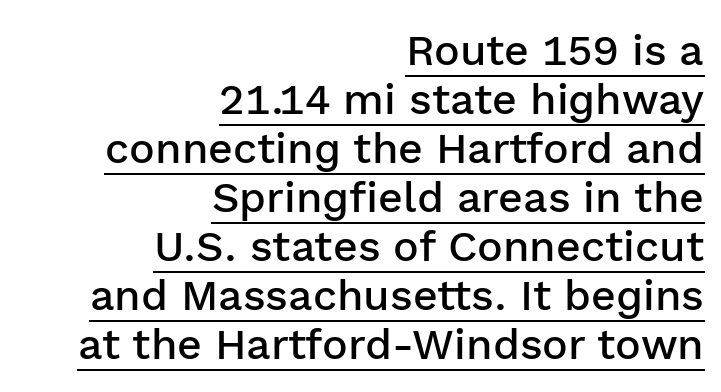
{"serif": "no", "italic": "no", "bold": "semi", "weight": "semibold", "width": "normal", "stroke_contrast": "low", "x_height": "medium", "monospaced": "no", "underline": "yes", "align": "right", "line_spacing": "tight", "line_spacing_ratio": 1.14, "letter_spacing": "normal", "letter_spacing_em": 0.0, "glyph_px": 43}
